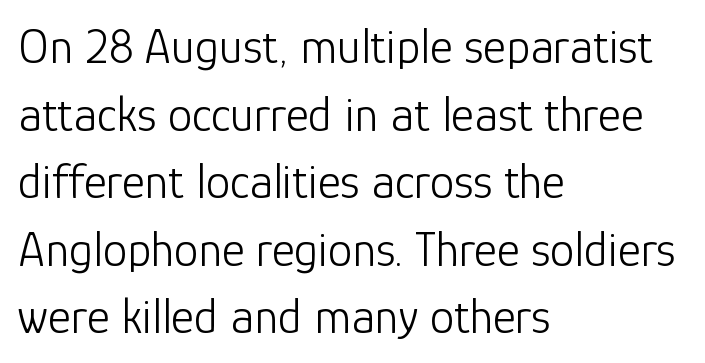
{"serif": "no", "italic": "no", "bold": "no", "weight": "light", "width": "normal", "stroke_contrast": "low", "x_height": "medium", "monospaced": "no", "underline": "no", "align": "left", "line_spacing": "normal", "line_spacing_ratio": 1.38, "letter_spacing": "normal", "letter_spacing_em": 0.0, "glyph_px": 49}
